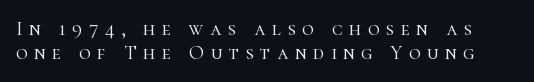
Q: Is the text bold? A: No.
Q: Is the text italic (slanted)? A: No, it is upright.
Q: Is the text underlined? A: No.
Q: Is the spacing between letters normal or unusually wide? A: Unusually wide.
